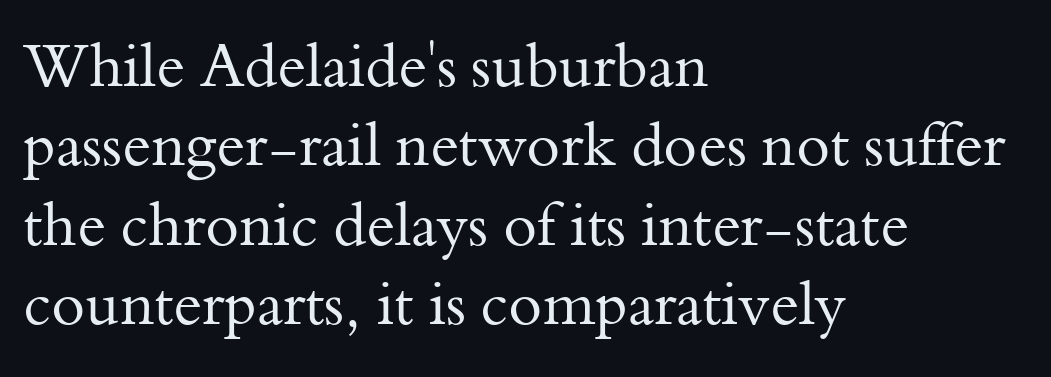
The image shows 61 px regular-weight serif type, upright; set left-aligned, normal line spacing (1.3x), normal letter spacing, not underlined; medium stroke contrast and a small x-height.
